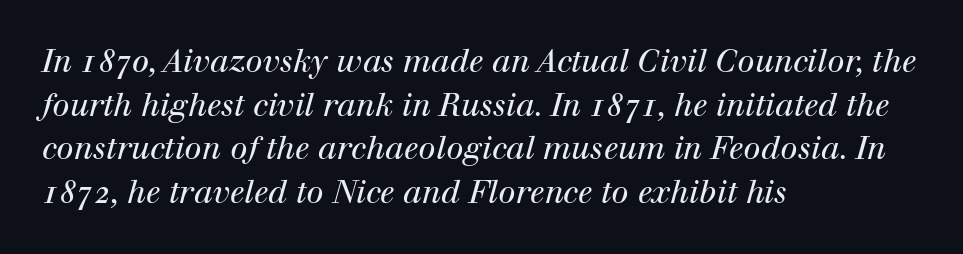
Has an underline been added? It has not. Do the characters align in a grid? No, the font is proportional. Compared with typical paragraphs, the rows here are spaced about the same. The line texture is even and compact thanks to regular tracking. These lines stack with their left ends in a neat column. Check where the strokes stop: tiny serifs finish them off.
